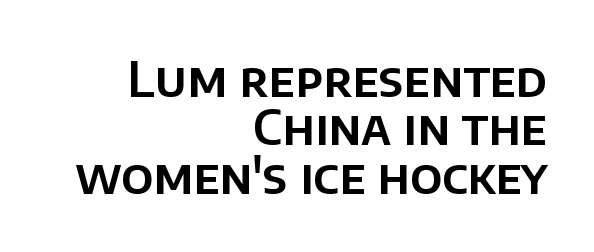
A roman cut, with each character standing at attention. This sample is right-justified, so line beginnings fall wherever the words allow. Interline gaps are noticeably narrow in this sample. Regarding serifs, this sample does without them. The glyphs are unaccompanied by any horizontal stroke below them.
